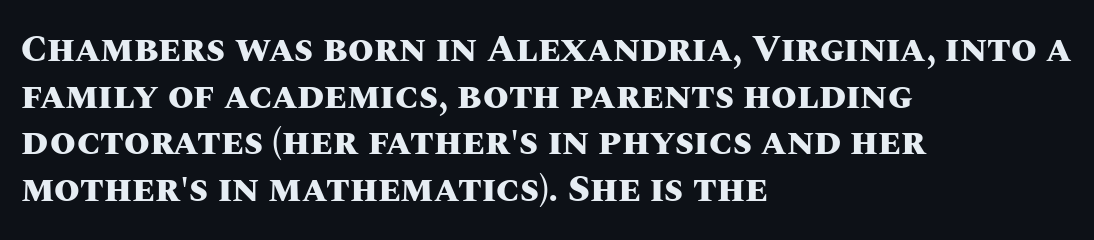
Q: Is the text bold? A: Yes.
Q: Is the text italic (slanted)? A: No, it is upright.
Q: Is the text underlined? A: No.
Q: How is the paragraph aligned? A: Left-aligned.
Q: Is the spacing between letters normal or unusually wide? A: Normal.
Q: Is the spacing between lines tight, normal or loose? A: Normal.
Q: Width (condensed, normal, or wide)? A: Normal.
Q: Stroke contrast? A: Medium.
Q: x-height? A: Large.
Q: Monospaced? A: No.
